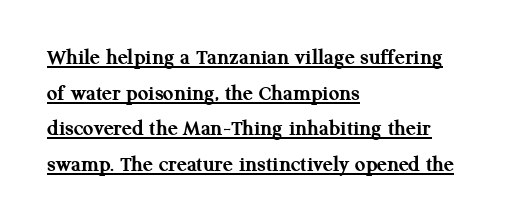
The image shows 23 px bold type, upright; set left-aligned, normal line spacing (1.55x), normal letter spacing, underlined.
